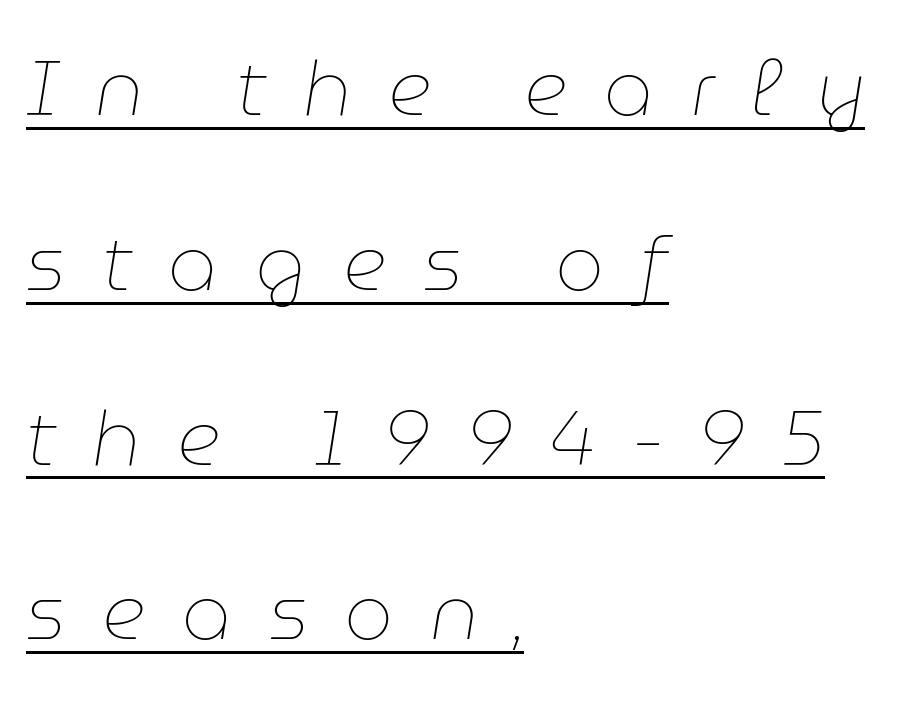
Q: Is the text bold? A: No.
Q: Is the text italic (slanted)? A: Yes, it leans right by about 9 degrees.
Q: Is the text underlined? A: Yes.
Q: How is the paragraph aligned? A: Left-aligned.
Q: Is the spacing between letters normal or unusually wide? A: Unusually wide.
Q: Is the spacing between lines tight, normal or loose? A: Loose.
Q: Width (condensed, normal, or wide)? A: Normal.
Q: Stroke contrast? A: Low.
Q: x-height? A: Medium.
Q: Monospaced? A: No.
